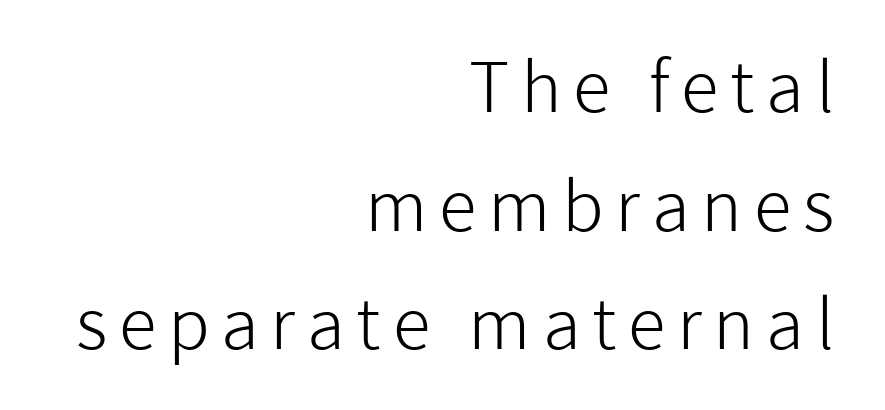
Q: Is the text bold? A: No.
Q: Is the text italic (slanted)? A: No, it is upright.
Q: Is the typeface a serif or a sans-serif typeface? A: Sans-serif.
Q: Is the text underlined? A: No.
Q: How is the paragraph aligned? A: Right-aligned.
Q: Width (condensed, normal, or wide)? A: Normal.
Q: Stroke contrast? A: Low.
Q: x-height? A: Medium.
Q: Monospaced? A: No.
